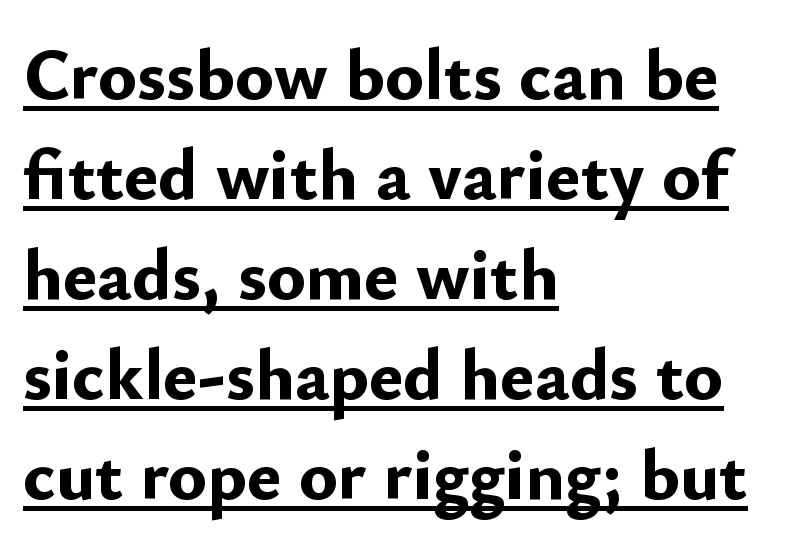
Q: Is the text bold? A: Yes.
Q: Is the text italic (slanted)? A: No, it is upright.
Q: Is the typeface a serif or a sans-serif typeface? A: Sans-serif.
Q: Is the text underlined? A: Yes.
Q: How is the paragraph aligned? A: Left-aligned.
Q: Is the spacing between letters normal or unusually wide? A: Normal.
Q: Is the spacing between lines tight, normal or loose? A: Normal.
Q: Width (condensed, normal, or wide)? A: Normal.
Q: Stroke contrast? A: Low.
Q: x-height? A: Small.
Q: Monospaced? A: No.
